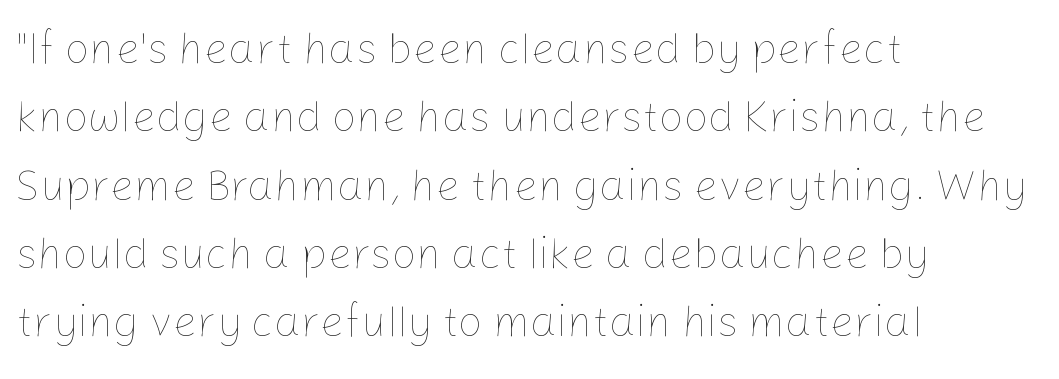
The image shows 43 px thin type, upright; set left-aligned, normal line spacing (1.59x), normal letter spacing, not underlined; low stroke contrast and a medium x-height.
